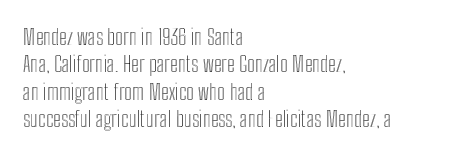
Letter spacing: default. Words float on clear page, feet unadorned. Every stem runs plumb, perpendicular to the baseline. Is there much room between lines? A standard amount, neither cramped nor airy. Reading down the block, your eye returns to a fixed left position each line.
